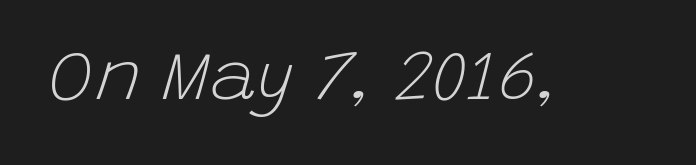
{"italic": "yes", "lean": "right", "slant_degrees": 15, "bold": "no", "weight": "light", "width": "normal", "stroke_contrast": "low", "x_height": "large", "monospaced": "no", "underline": "no", "letter_spacing": "normal", "letter_spacing_em": 0.0, "glyph_px": 70}
